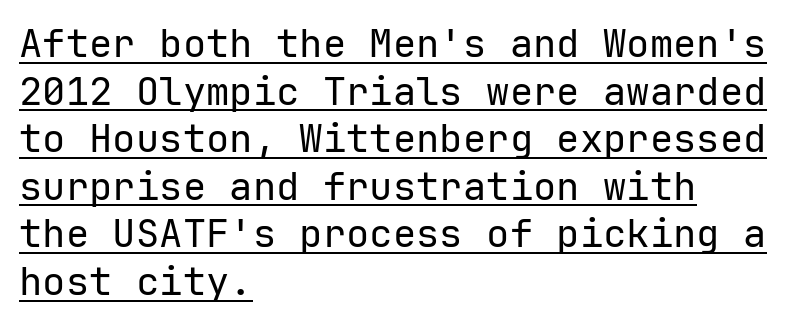
The font family rendered here belongs to the sans-serif group. Glance below the letters and you will spot a drawn line. The gaps between neighbouring characters are ordinary and unremarkable. The letters look calm and open, with moderate or lighter stems. Visually the block forms a straight wall on the left and a jagged coastline on the right. Quick note: not italic, upright.
